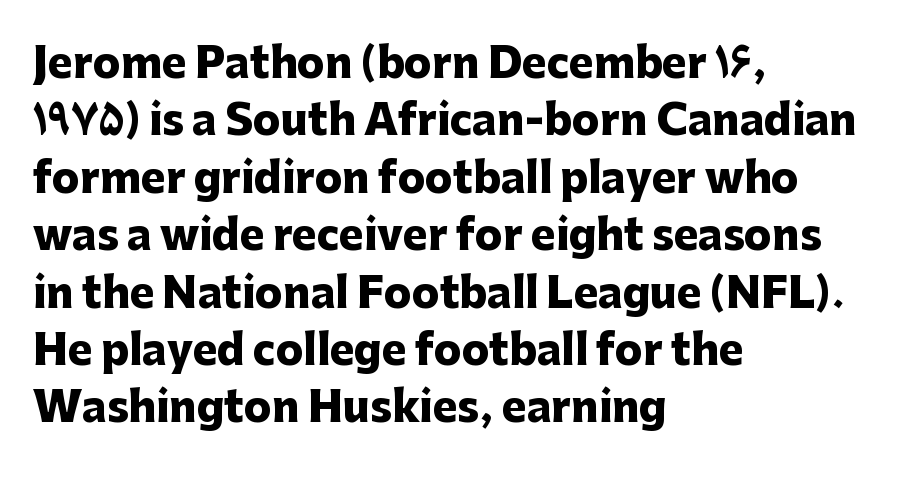
Q: Is the text bold? A: Yes.
Q: Is the text italic (slanted)? A: No, it is upright.
Q: Is the typeface a serif or a sans-serif typeface? A: Sans-serif.
Q: Is the text underlined? A: No.
Q: How is the paragraph aligned? A: Left-aligned.
Q: Is the spacing between letters normal or unusually wide? A: Normal.
Q: Is the spacing between lines tight, normal or loose? A: Normal.
Q: Width (condensed, normal, or wide)? A: Normal.
Q: Stroke contrast? A: Low.
Q: x-height? A: Medium.
Q: Monospaced? A: No.
